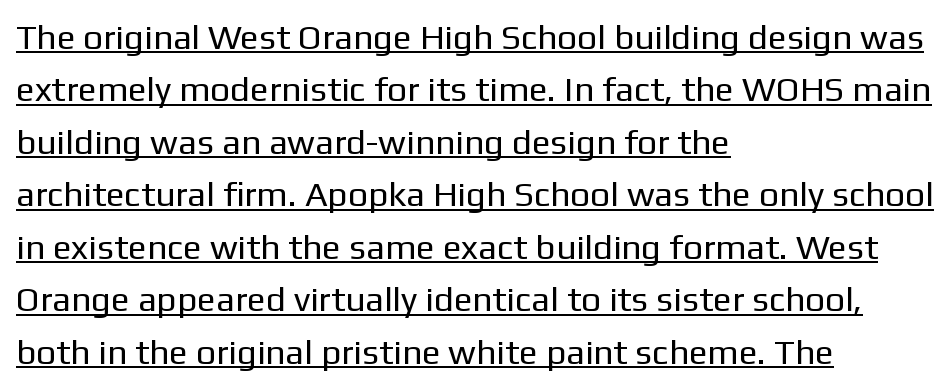
Rendered with straight, roman letterforms. Is the type heavy? It reads as light-to-regular instead. I'd call this a sans setting — the letters go barefoot. Reading down the block, your eye returns to a fixed left position each line. The rendering uses a moderate line-height, typical for paragraphs. Emphasis is given by a line drawn under the lettering.
